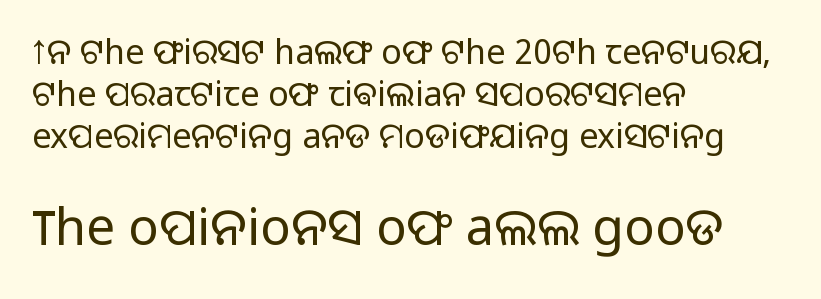
The image shows 51 px light sans-serif type, upright; set left-aligned, line spacing 1.23x, normal letter spacing, not underlined; the second (bottom) block is 1.5x larger; low stroke contrast and a medium x-height.
